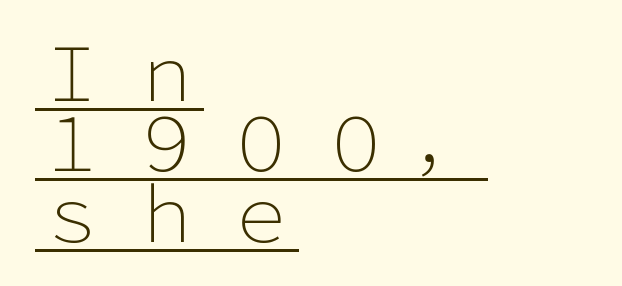
{"serif": "no", "italic": "no", "bold": "no", "weight": "light", "width": "normal", "stroke_contrast": "low", "x_height": "medium", "monospaced": "no", "underline": "yes", "align": "left", "line_spacing": "tight", "line_spacing_ratio": 0.95, "letter_spacing": "wide", "letter_spacing_em": 0.28, "glyph_px": 74}
